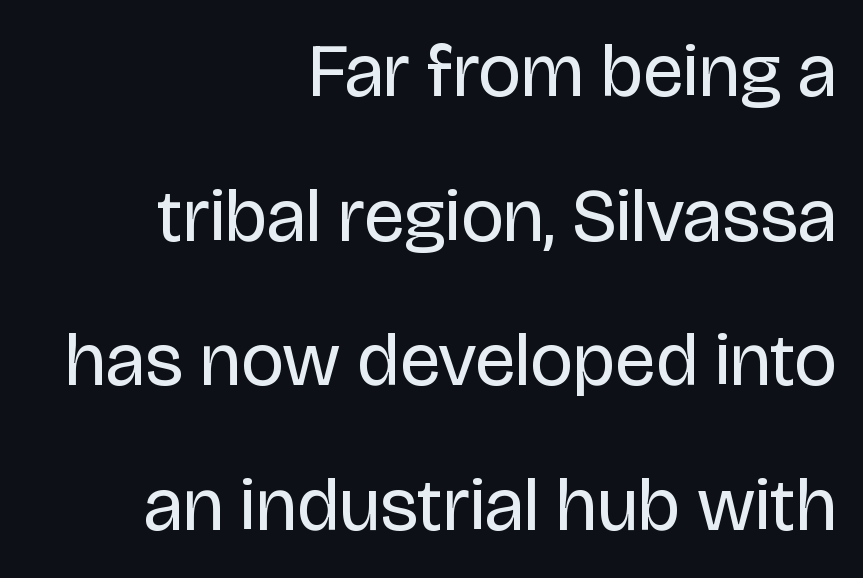
{"serif": "no", "italic": "no", "bold": "no", "weight": "regular", "width": "normal", "stroke_contrast": "low", "x_height": "large", "monospaced": "no", "underline": "no", "align": "right", "line_spacing": "loose", "line_spacing_ratio": 1.93, "letter_spacing": "normal", "letter_spacing_em": 0.0, "glyph_px": 75}
